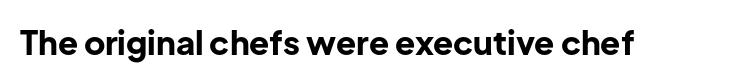
The image shows 33 px bold sans-serif type, upright; set normal letter spacing, not underlined; low stroke contrast and a medium x-height.
